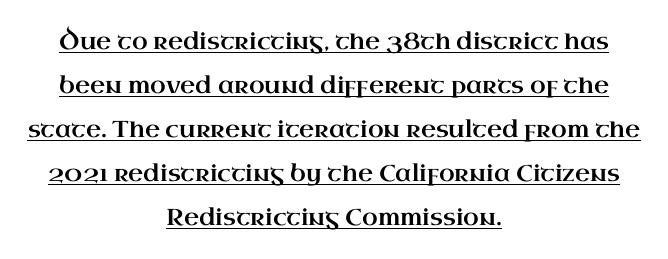
The image shows 23 px text type, upright; set centered, loose line spacing (1.91x), normal letter spacing, underlined.
